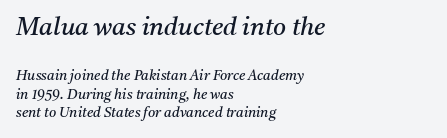
The axis of the letterforms is tilted away from vertical. The block of text has a typical density, with ordinary space between rows. Heft: none added — not bold. The letters sit at their default tracking, neither squeezed nor spread. The rendering anchors every line to the left-hand side.
